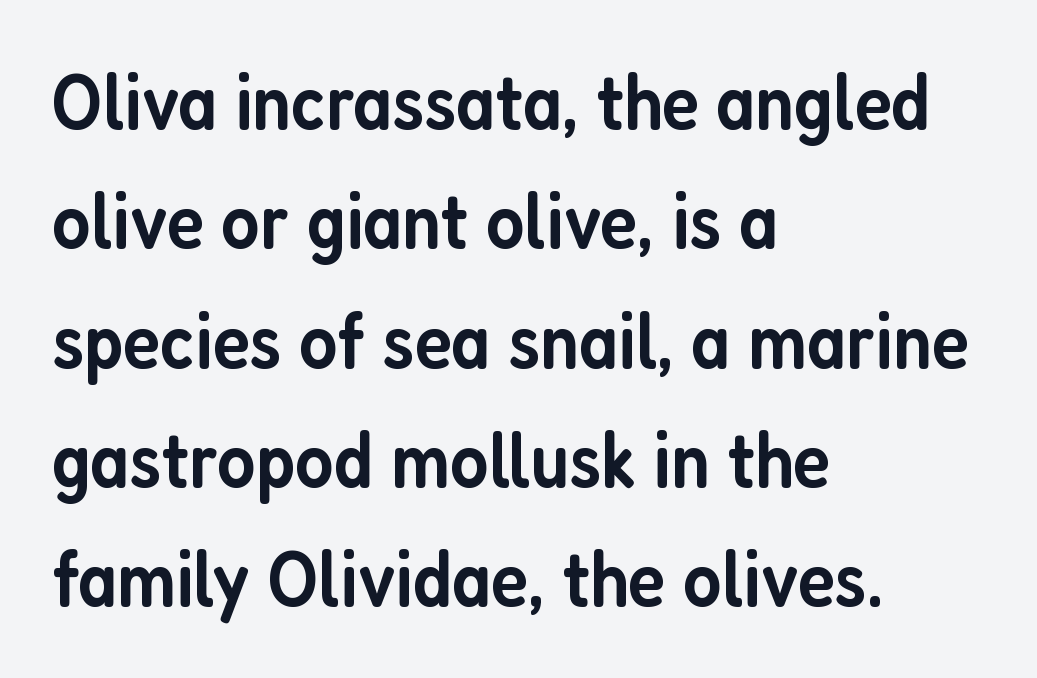
Left-aligned paragraph, ragged on the right. Stroke thickness is moderately raised; the sample reads as semibold. Varying glyph widths throughout — classic text-font behaviour. In terms of posture, this sample is upright. The area under the type is left untouched.
